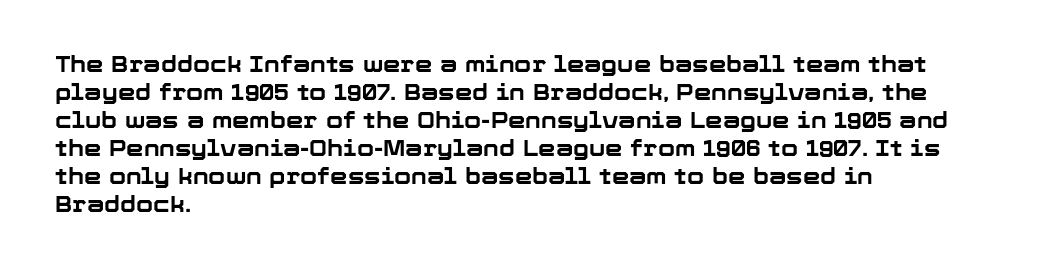
Q: Is the text bold? A: Yes.
Q: Is the text italic (slanted)? A: No, it is upright.
Q: Is the text underlined? A: No.
Q: How is the paragraph aligned? A: Left-aligned.
Q: Is the spacing between letters normal or unusually wide? A: Normal.
Q: Is the spacing between lines tight, normal or loose? A: Normal.
